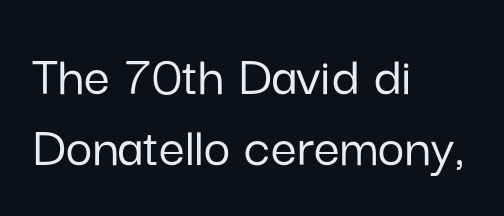
The image shows 58 px sans-serif type, upright; set left-aligned, line spacing 1.23x, normal letter spacing, not underlined; low stroke contrast and a medium x-height.
